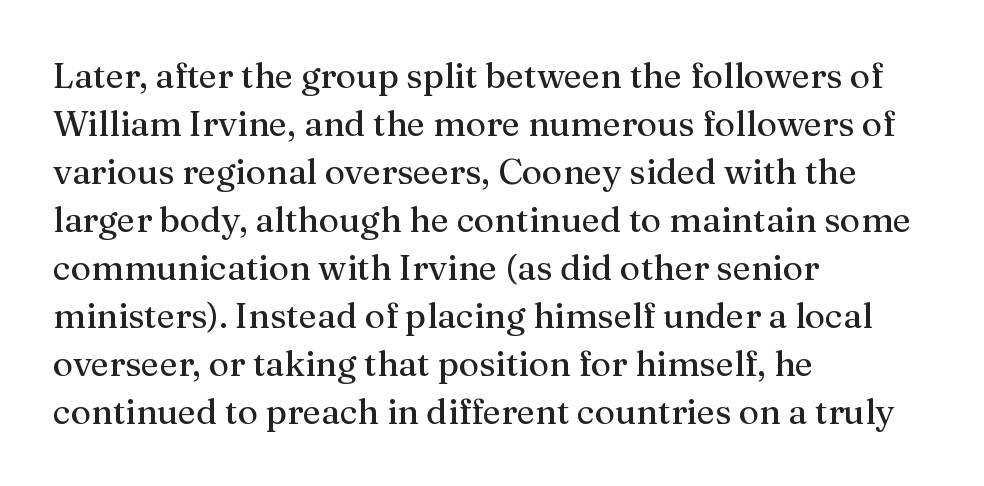
You can tell from the footed stems that serif type was used. Short and long lines alike share a common starting point at left. The rendering uses natural spacing where letterforms have individual widths. Nope, not italic — everything's standing straight. Vertical spacing — default.
